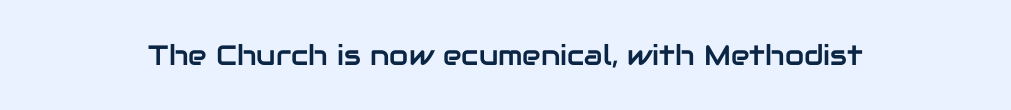
Tracking here is standard; glyphs follow each other at the usual distance. You can tell it's not italic because the verticals are truly vertical. Typographically, this falls in the sans-serif category. The letters advance in unequal steps, a hallmark of proportional type. No word sits above an underline.
